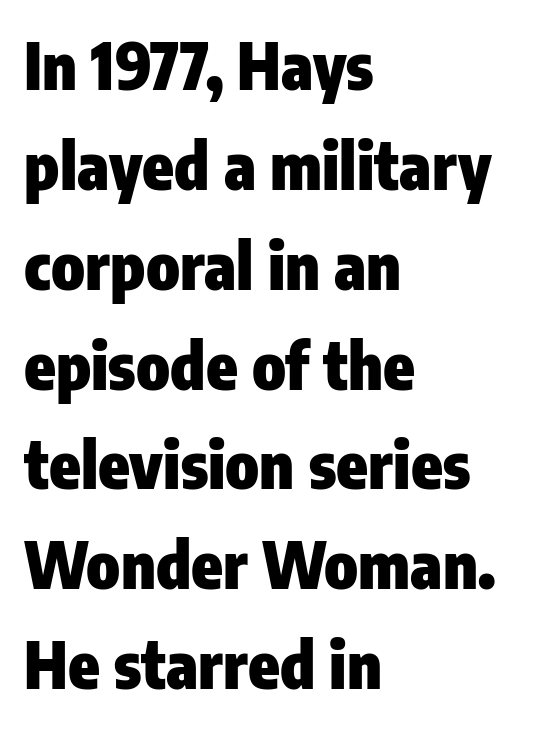
Q: Is the text bold? A: Yes.
Q: Is the text italic (slanted)? A: No, it is upright.
Q: Is the typeface a serif or a sans-serif typeface? A: Sans-serif.
Q: Is the text underlined? A: No.
Q: How is the paragraph aligned? A: Left-aligned.
Q: Is the spacing between letters normal or unusually wide? A: Normal.
Q: Is the spacing between lines tight, normal or loose? A: Normal.
Q: Width (condensed, normal, or wide)? A: Condensed.
Q: Stroke contrast? A: Low.
Q: x-height? A: Medium.
Q: Monospaced? A: No.
